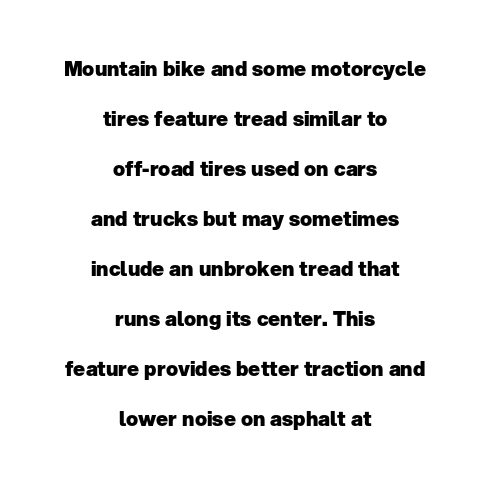
The image shows 20 px bold type, upright; set centered, loose line spacing (2.5x), normal letter spacing, not underlined.
